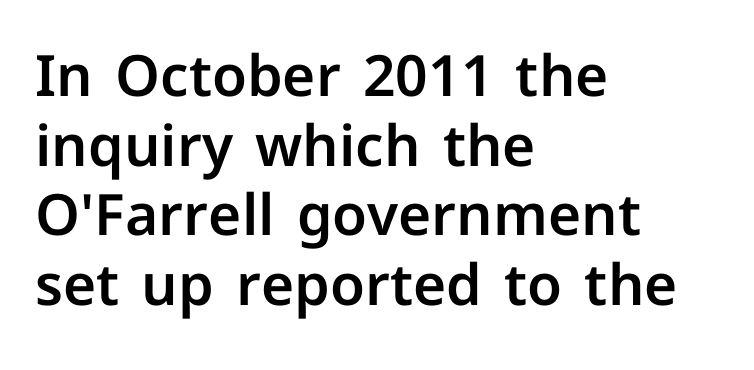
Q: Is the text italic (slanted)? A: No, it is upright.
Q: Is the typeface a serif or a sans-serif typeface? A: Sans-serif.
Q: Is the text underlined? A: No.
Q: How is the paragraph aligned? A: Left-aligned.
Q: Is the spacing between letters normal or unusually wide? A: Normal.
Q: Width (condensed, normal, or wide)? A: Normal.
Q: Stroke contrast? A: Low.
Q: x-height? A: Medium.
Q: Monospaced? A: No.
